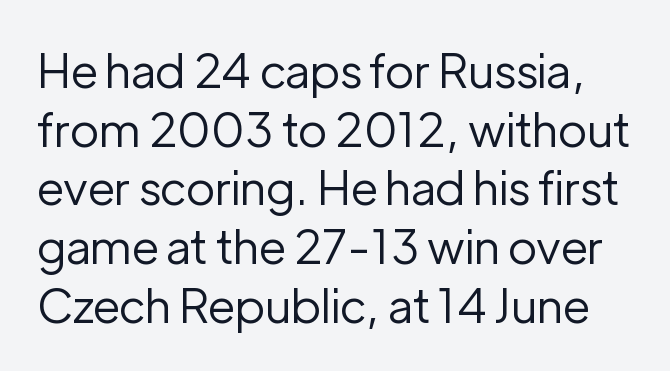
{"serif": "no", "italic": "no", "bold": "no", "weight": "regular", "width": "normal", "stroke_contrast": "low", "x_height": "medium", "monospaced": "no", "underline": "no", "line_spacing": "normal", "line_spacing_ratio": 1.25, "letter_spacing": "normal", "letter_spacing_em": 0.0, "glyph_px": 47}
